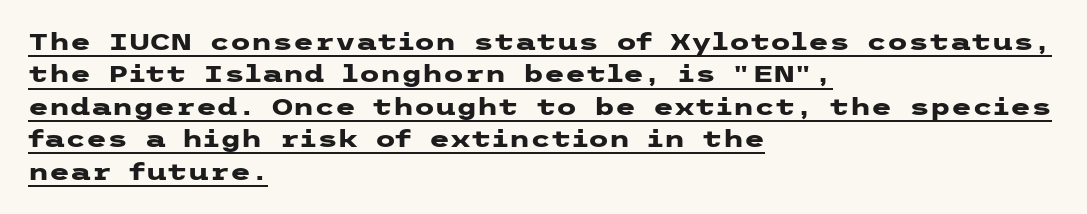
Q: Is the text bold? A: Yes.
Q: Is the text italic (slanted)? A: No, it is upright.
Q: Is the text underlined? A: Yes.
Q: How is the paragraph aligned? A: Left-aligned.
Q: Is the spacing between letters normal or unusually wide? A: Normal.
Q: Is the spacing between lines tight, normal or loose? A: Normal.
